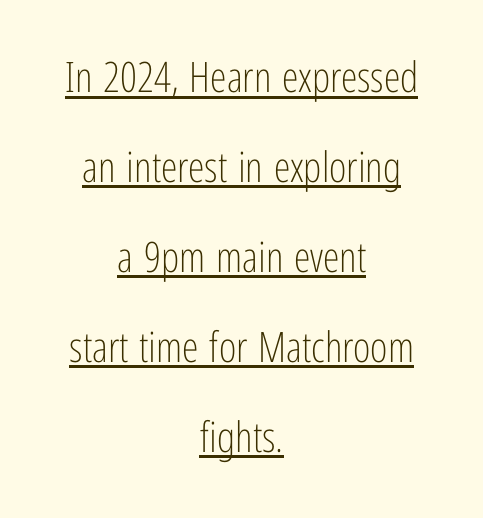
The image shows 42 px light, condensed sans-serif type, upright; set centered, loose line spacing (2.14x), normal letter spacing, underlined; low stroke contrast and a medium x-height.
